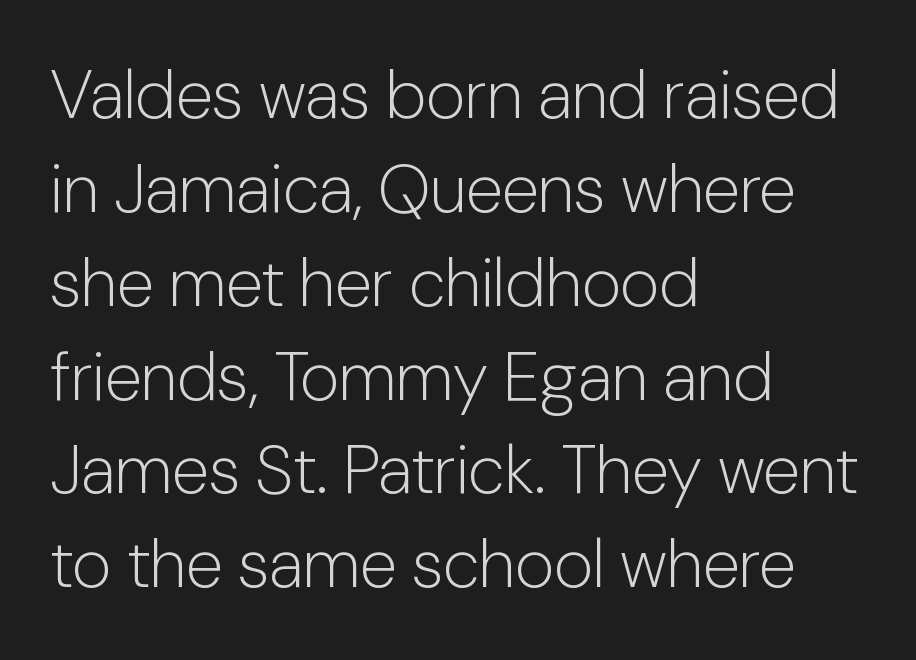
Nobody touched the tracking dial on this one. Letters rest on an invisible, unmarked baseline. The rag falls on the right side of this text block. Whoever set this chose a conventional vertical rhythm.
